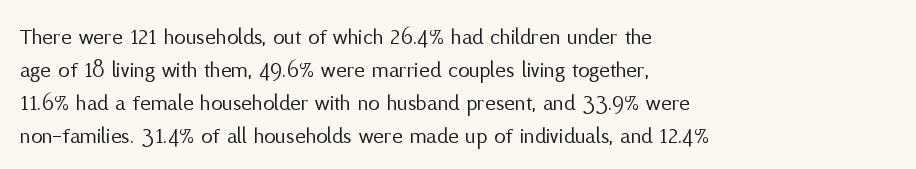
Does extra space separate the letters? No, they use regular spacing. The rendering anchors every line to the left-hand side. The axis of the letterforms is exactly vertical. These lines sit exactly where default settings would place them. Ink coverage per letter is moderate at most. Bare-footed words on every line.
